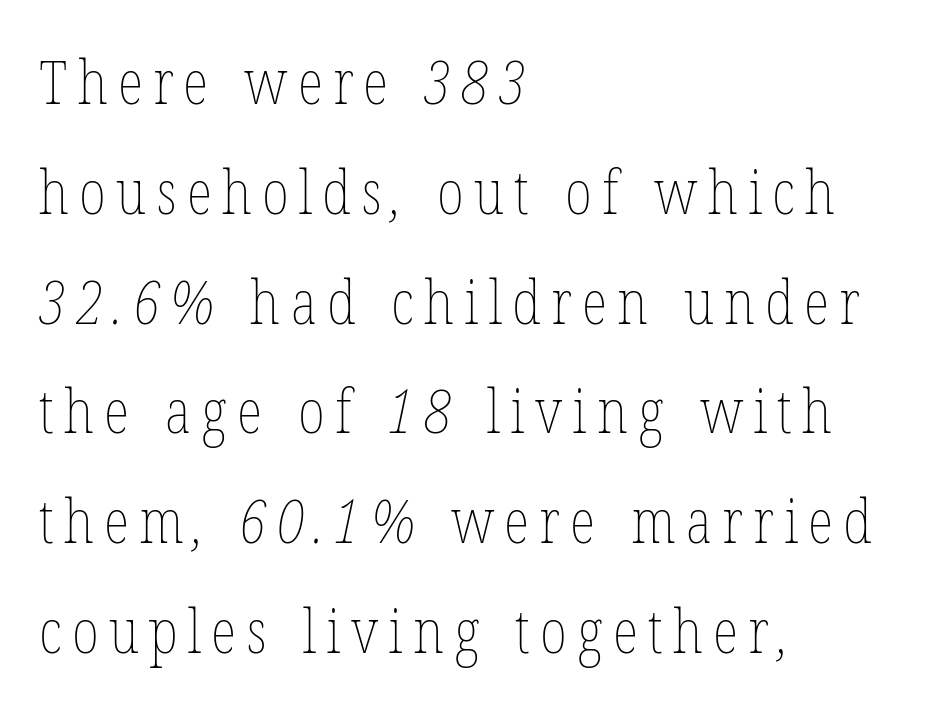
Q: Is the text bold? A: No.
Q: Is the text underlined? A: No.
Q: How is the paragraph aligned? A: Left-aligned.
Q: Width (condensed, normal, or wide)? A: Condensed.
Q: Stroke contrast? A: Low.
Q: x-height? A: Medium.
Q: Monospaced? A: No.
